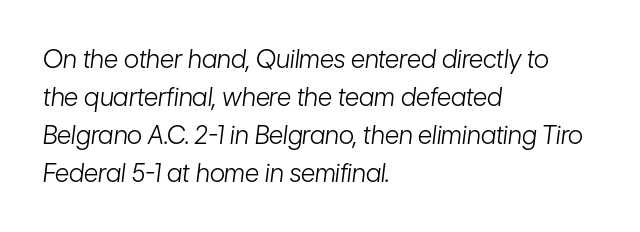
{"italic": "yes", "lean": "right", "slant_degrees": 7, "bold": "no", "underline": "no", "align": "left", "line_spacing": "normal", "line_spacing_ratio": 1.52, "letter_spacing": "normal", "letter_spacing_em": 0.0, "glyph_px": 25}
